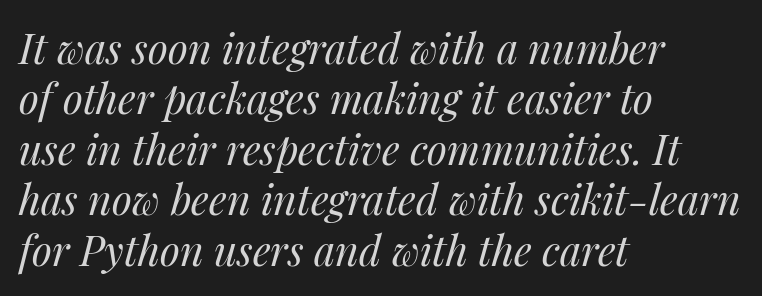
Q: Is the text bold? A: No.
Q: Is the text italic (slanted)? A: Yes, it leans right by about 14 degrees.
Q: Is the text underlined? A: No.
Q: How is the paragraph aligned? A: Left-aligned.
Q: Is the spacing between letters normal or unusually wide? A: Normal.
Q: Width (condensed, normal, or wide)? A: Normal.
Q: Stroke contrast? A: Medium.
Q: x-height? A: Medium.
Q: Monospaced? A: No.
